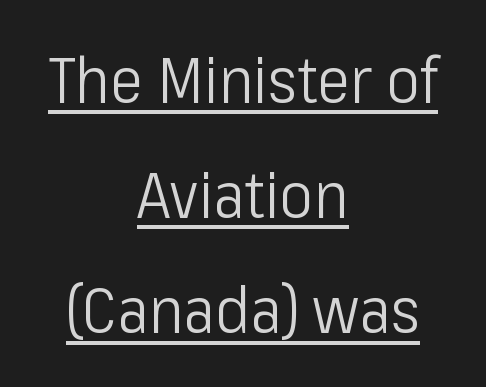
Is this a sans? Yes — the strokes have no serifs. Caption: multi-line text, centered on the measure. In designer terms, the underline attribute is active on this setting. Looks like regular typesetting: each glyph gets only the width it needs. The specimen reads as upright at a glance. Tracking here is standard; glyphs follow each other at the usual distance.
